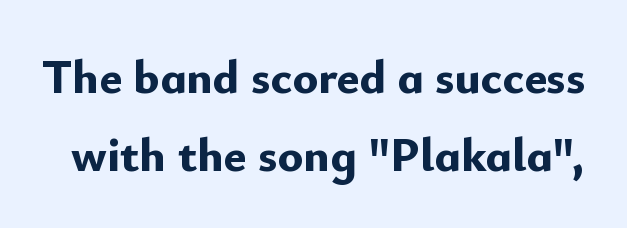
The image shows 48 px bold sans-serif type, upright; set normal line spacing (1.63x), normal letter spacing, not underlined; low stroke contrast and a small x-height.
